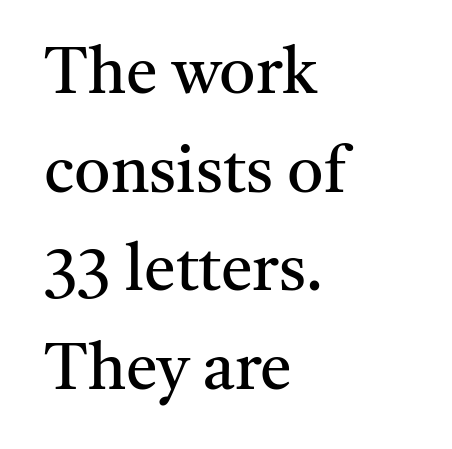
The image shows 64 px regular-weight serif type, upright; set left-aligned, normal line spacing (1.54x), normal letter spacing, not underlined; medium stroke contrast and a medium x-height.
